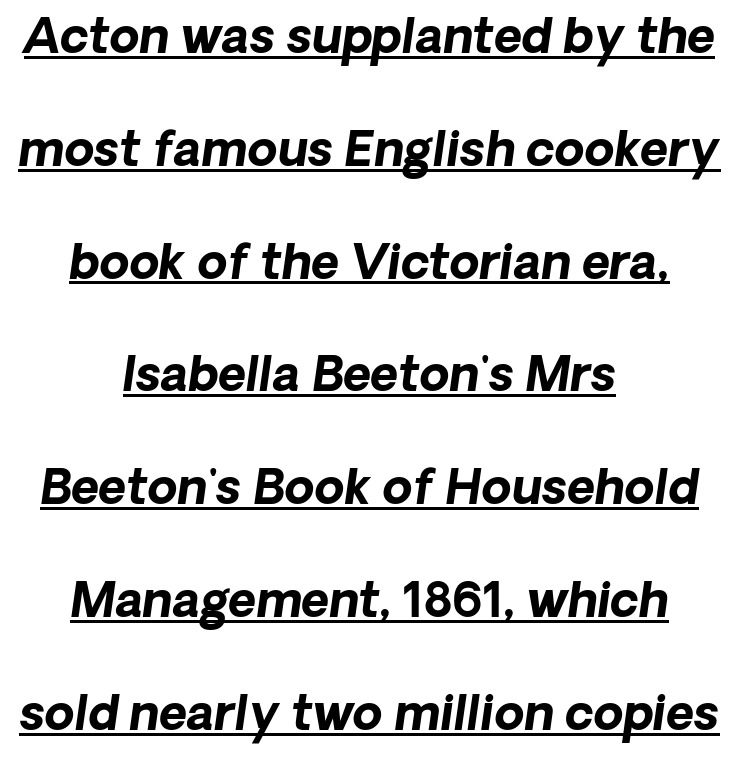
A typographer would call this underscored text. Caption: multi-line text, centered on the measure. In terms of weight, the rendering is a true, heavy bold. The tracking reads as untouched default to a designer's eye.
